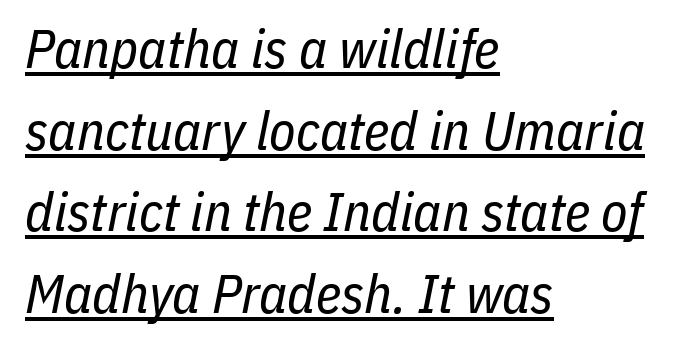
Q: Is the text bold? A: No.
Q: Is the text italic (slanted)? A: Yes, it leans right by about 11 degrees.
Q: Is the text underlined? A: Yes.
Q: How is the paragraph aligned? A: Left-aligned.
Q: Is the spacing between letters normal or unusually wide? A: Normal.
Q: Is the spacing between lines tight, normal or loose? A: Normal.
Q: Width (condensed, normal, or wide)? A: Condensed.
Q: Stroke contrast? A: Low.
Q: x-height? A: Medium.
Q: Monospaced? A: No.
